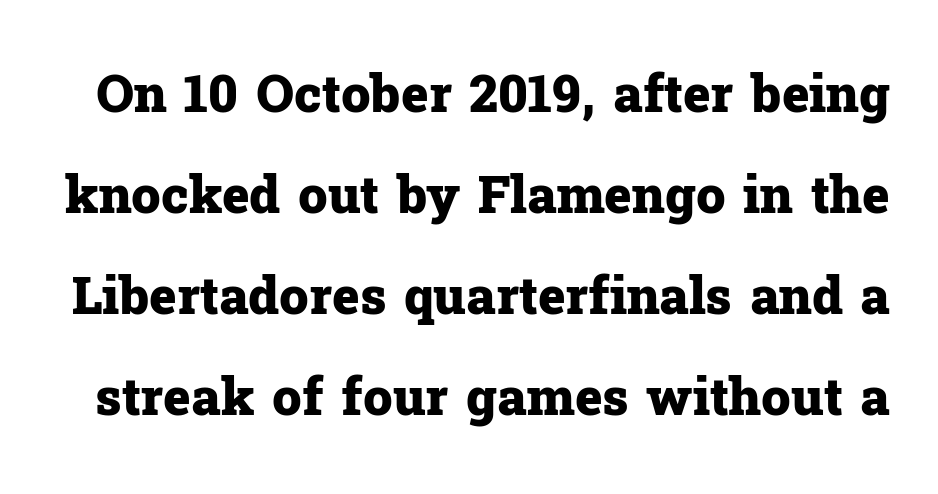
Q: Is the text bold? A: Yes.
Q: Is the text italic (slanted)? A: No, it is upright.
Q: Is the typeface a serif or a sans-serif typeface? A: Serif.
Q: Is the text underlined? A: No.
Q: Is the spacing between letters normal or unusually wide? A: Normal.
Q: Is the spacing between lines tight, normal or loose? A: Loose.
Q: Width (condensed, normal, or wide)? A: Normal.
Q: Stroke contrast? A: Low.
Q: x-height? A: Medium.
Q: Monospaced? A: No.
